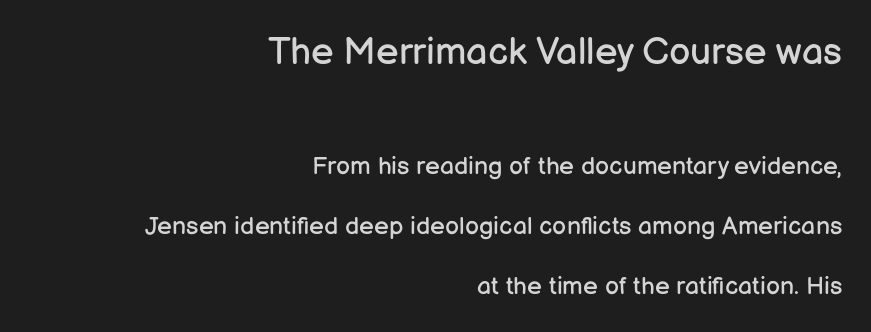
Has an underline been added? It has not. Every row of glyphs terminates at an identical x-position on the right. The typography opts for an upright posture over an oblique one. Spacing between characters is what you'd get straight out of the box. Is the type heavy? It reads as light-to-regular instead.
